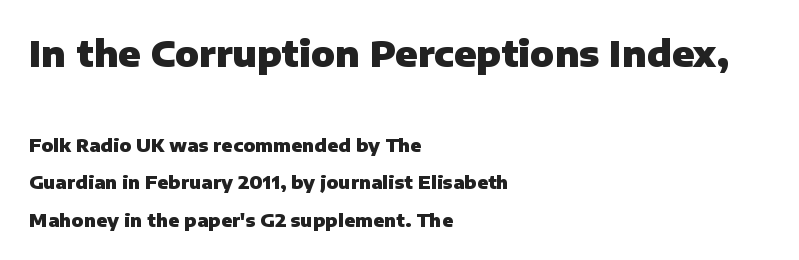
Q: Is the text bold? A: Yes.
Q: Is the text italic (slanted)? A: No, it is upright.
Q: Is the typeface a serif or a sans-serif typeface? A: Sans-serif.
Q: Is the text underlined? A: No.
Q: How is the paragraph aligned? A: Left-aligned.
Q: Is the spacing between letters normal or unusually wide? A: Normal.
Q: Is the spacing between lines tight, normal or loose? A: Loose.
Q: Which block of text is set in a larger size, the first (top) or the second (bottom)? A: The first (top) one.
Q: Width (condensed, normal, or wide)? A: Normal.
Q: Stroke contrast? A: Low.
Q: x-height? A: Medium.
Q: Monospaced? A: No.
